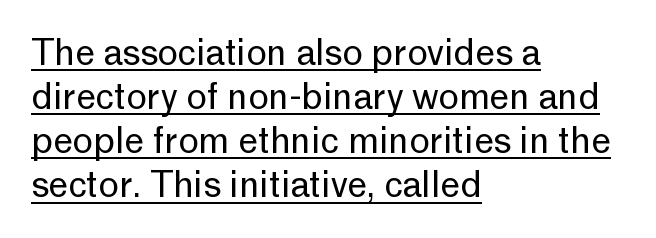
The lettering is marked with a stroke running underneath it. Is this a fixed-width face? No — the glyphs have proportional, varying widths. The typeface chosen for these lines omits serifs. If you drew a line through each stem, it would be perfectly vertical. The weight would be labelled regular, book, light, or lighter still. The type is set solid horizontally, with unmodified tracking.
